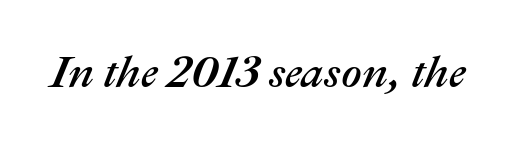
{"italic": "yes", "lean": "right", "slant_degrees": 22, "width": "normal", "stroke_contrast": "medium", "x_height": "medium", "monospaced": "no", "underline": "no", "letter_spacing": "normal", "letter_spacing_em": 0.0, "glyph_px": 45}
